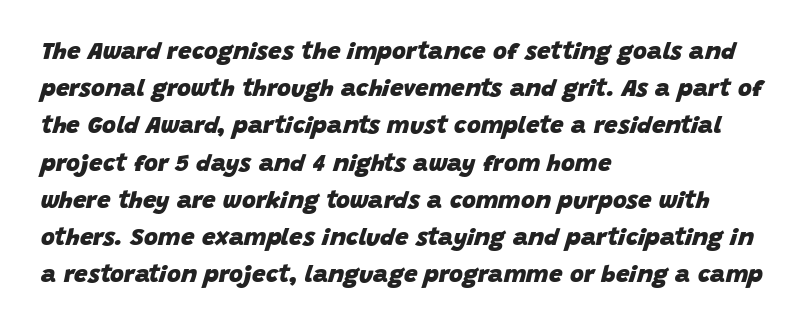
Q: Is the text bold? A: Yes.
Q: Is the text italic (slanted)? A: Yes, it leans right by about 15 degrees.
Q: Is the text underlined? A: No.
Q: How is the paragraph aligned? A: Left-aligned.
Q: Is the spacing between letters normal or unusually wide? A: Normal.
Q: Is the spacing between lines tight, normal or loose? A: Normal.
